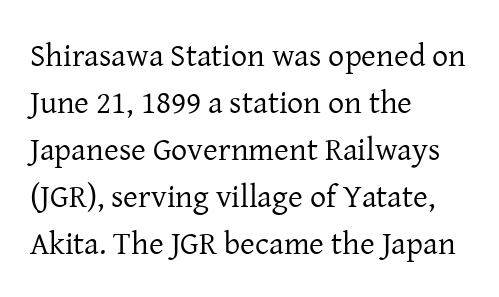
The image shows 32 px regular-weight serif type, upright; set left-aligned, normal line spacing (1.47x), normal letter spacing, not underlined; low stroke contrast and a medium x-height.
